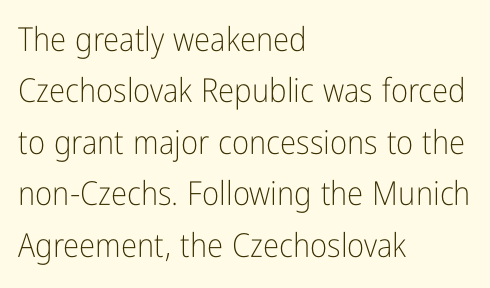
Q: Is the text bold? A: No.
Q: Is the text italic (slanted)? A: No, it is upright.
Q: Is the typeface a serif or a sans-serif typeface? A: Sans-serif.
Q: Is the text underlined? A: No.
Q: How is the paragraph aligned? A: Left-aligned.
Q: Is the spacing between letters normal or unusually wide? A: Normal.
Q: Is the spacing between lines tight, normal or loose? A: Normal.
Q: Width (condensed, normal, or wide)? A: Condensed.
Q: Stroke contrast? A: Low.
Q: x-height? A: Medium.
Q: Monospaced? A: No.
